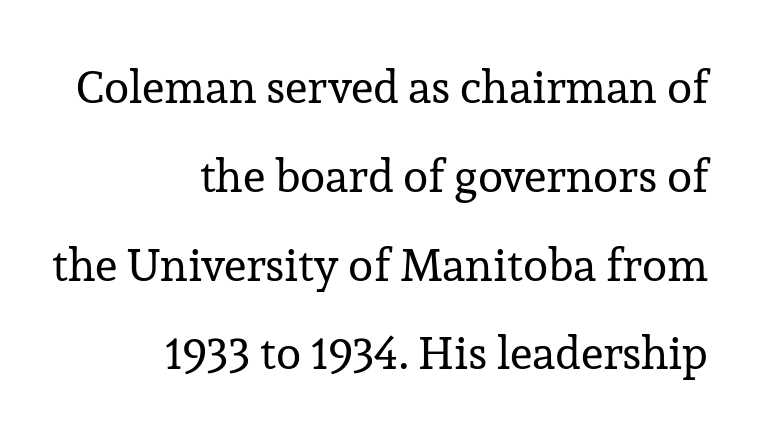
{"serif": "yes", "italic": "no", "bold": "no", "weight": "regular", "width": "normal", "stroke_contrast": "low", "x_height": "medium", "monospaced": "no", "underline": "no", "align": "right", "line_spacing": "loose", "line_spacing_ratio": 1.93, "letter_spacing": "normal", "letter_spacing_em": 0.0, "glyph_px": 46}
